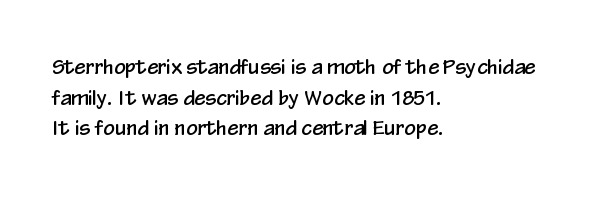
{"italic": "no", "underline": "no", "align": "left", "line_spacing": "normal", "line_spacing_ratio": 1.53, "letter_spacing": "normal", "letter_spacing_em": 0.0, "glyph_px": 20}
